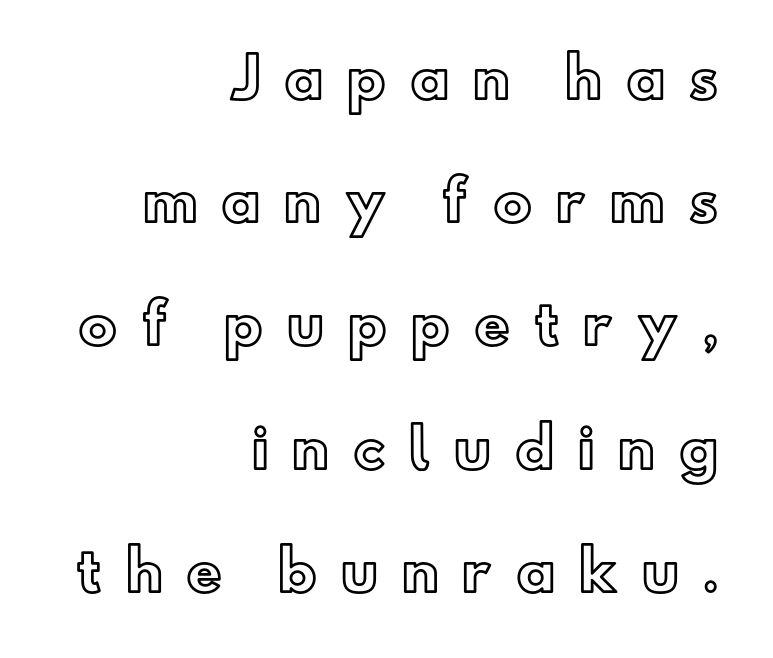
The image shows 55 px text type, upright; set right-aligned, loose line spacing (2.24x), unusually wide letter spacing (+0.43 em), not underlined; a small x-height.
